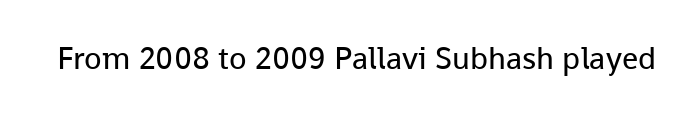
{"serif": "no", "italic": "no", "bold": "no", "weight": "regular", "width": "normal", "stroke_contrast": "low", "x_height": "medium", "monospaced": "no", "underline": "no", "letter_spacing": "normal", "letter_spacing_em": 0.0, "glyph_px": 32}
